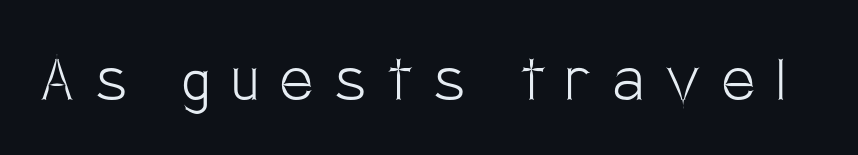
Q: Is the text bold? A: No.
Q: Is the text italic (slanted)? A: No, it is upright.
Q: Is the typeface a serif or a sans-serif typeface? A: Sans-serif.
Q: Is the text underlined? A: No.
Q: Is the spacing between letters normal or unusually wide? A: Unusually wide.
Q: Width (condensed, normal, or wide)? A: Condensed.
Q: Stroke contrast? A: Low.
Q: x-height? A: Large.
Q: Monospaced? A: No.
